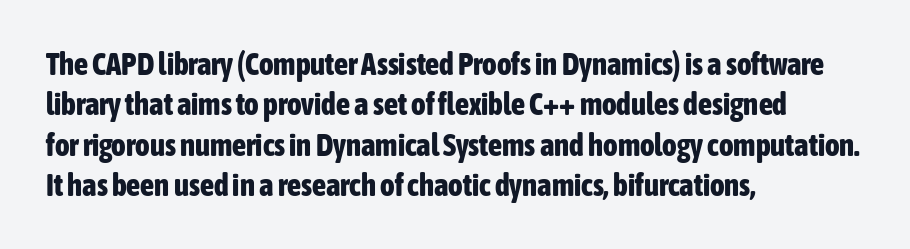
The image shows 31 px bold, condensed sans-serif type, upright; set left-aligned, normal line spacing (1.3x), normal letter spacing, not underlined; low stroke contrast and a medium x-height.
